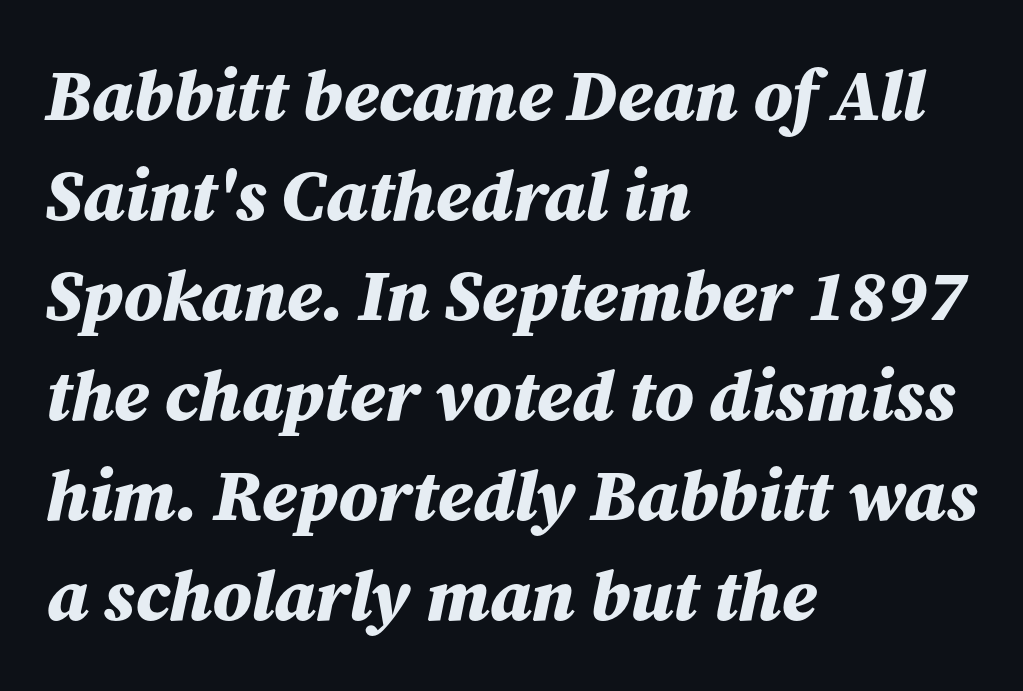
Q: Is the text bold? A: Yes.
Q: Is the text italic (slanted)? A: Yes, it leans right by about 12 degrees.
Q: Is the text underlined? A: No.
Q: How is the paragraph aligned? A: Left-aligned.
Q: Is the spacing between letters normal or unusually wide? A: Normal.
Q: Is the spacing between lines tight, normal or loose? A: Normal.
Q: Width (condensed, normal, or wide)? A: Normal.
Q: Stroke contrast? A: Medium.
Q: x-height? A: Medium.
Q: Monospaced? A: No.
